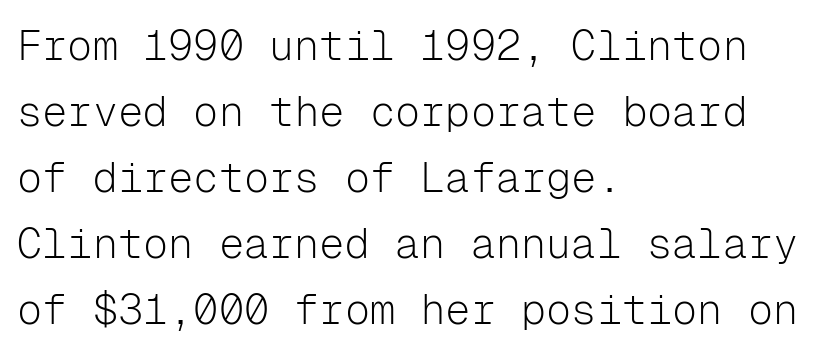
Q: Is the text bold? A: No.
Q: Is the text italic (slanted)? A: No, it is upright.
Q: Is the typeface a serif or a sans-serif typeface? A: Sans-serif.
Q: Is the text underlined? A: No.
Q: How is the paragraph aligned? A: Left-aligned.
Q: Is the spacing between letters normal or unusually wide? A: Normal.
Q: Is the spacing between lines tight, normal or loose? A: Normal.
Q: Width (condensed, normal, or wide)? A: Normal.
Q: Stroke contrast? A: Low.
Q: x-height? A: Medium.
Q: Monospaced? A: Yes.
